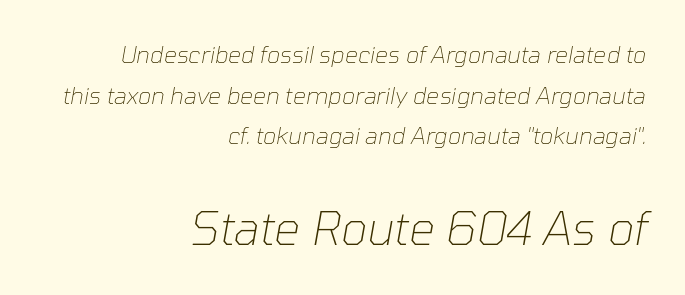
Q: Is the text bold? A: No.
Q: Is the text italic (slanted)? A: Yes, it leans right by about 10 degrees.
Q: Is the text underlined? A: No.
Q: How is the paragraph aligned? A: Right-aligned.
Q: Is the spacing between letters normal or unusually wide? A: Normal.
Q: Which block of text is set in a larger size, the first (top) or the second (bottom)? A: The second (bottom) one.
Q: Width (condensed, normal, or wide)? A: Normal.
Q: Stroke contrast? A: Low.
Q: x-height? A: Medium.
Q: Monospaced? A: No.
